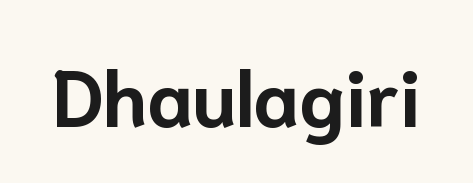
Q: Is the text bold? A: Yes.
Q: Is the text italic (slanted)? A: No, it is upright.
Q: Is the typeface a serif or a sans-serif typeface? A: Sans-serif.
Q: Is the text underlined? A: No.
Q: Is the spacing between letters normal or unusually wide? A: Normal.
Q: Width (condensed, normal, or wide)? A: Normal.
Q: Stroke contrast? A: Low.
Q: x-height? A: Medium.
Q: Monospaced? A: No.
